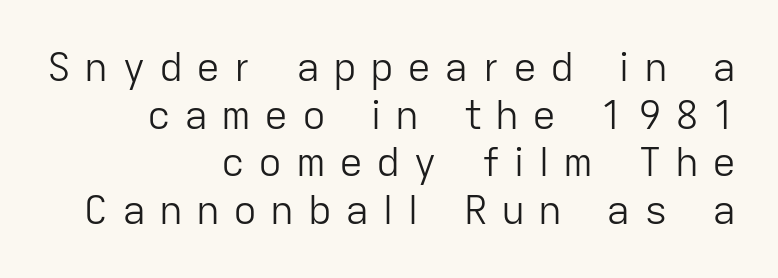
You can tell it's not italic because the verticals are truly vertical. The passage is arranged like a letterhead date or caption credit — flush right. Varying glyph widths throughout — classic text-font behaviour. The font sits on the lighter half of the weight spectrum, regular included.
